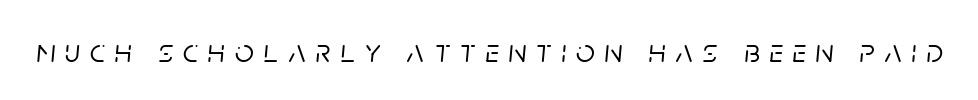
Q: Is the text italic (slanted)? A: Yes, it leans right by about 5 degrees.
Q: Is the text underlined? A: No.
Q: Is the spacing between letters normal or unusually wide? A: Unusually wide.
Q: Width (condensed, normal, or wide)? A: Normal.
Q: Stroke contrast? A: Low.
Q: x-height? A: Large.
Q: Monospaced? A: No.
